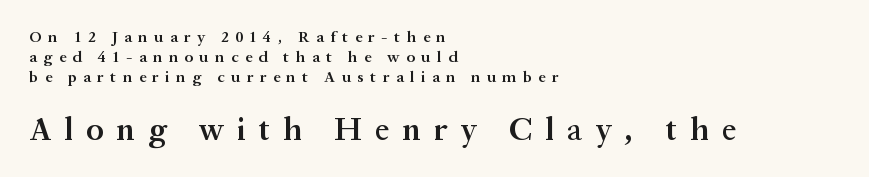
{"serif": "yes", "italic": "no", "bold": "semi", "weight": "semibold", "width": "normal", "stroke_contrast": "medium", "x_height": "medium", "monospaced": "no", "underline": "no", "align": "left", "line_spacing": "normal", "line_spacing_ratio": 1.25, "letter_spacing": "wide", "letter_spacing_em": 0.41, "larger_block": "second", "size_ratio": 2.0, "glyph_px": 32}
